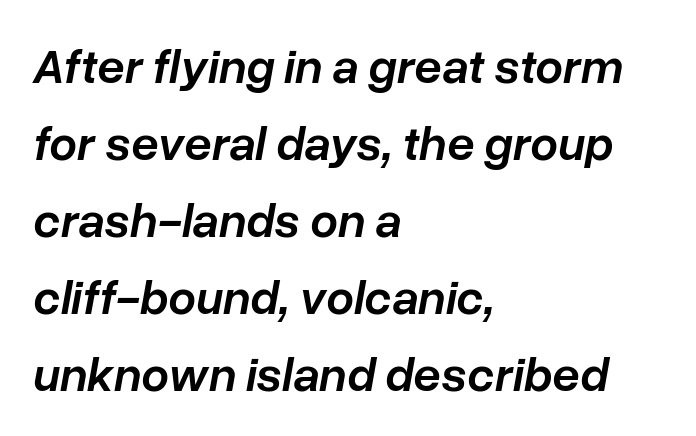
Q: Is the text bold? A: Semi-bold.
Q: Is the text italic (slanted)? A: Yes, it leans right by about 10 degrees.
Q: Is the text underlined? A: No.
Q: How is the paragraph aligned? A: Left-aligned.
Q: Is the spacing between letters normal or unusually wide? A: Normal.
Q: Is the spacing between lines tight, normal or loose? A: Normal.
Q: Width (condensed, normal, or wide)? A: Normal.
Q: Stroke contrast? A: Low.
Q: x-height? A: Medium.
Q: Monospaced? A: No.
